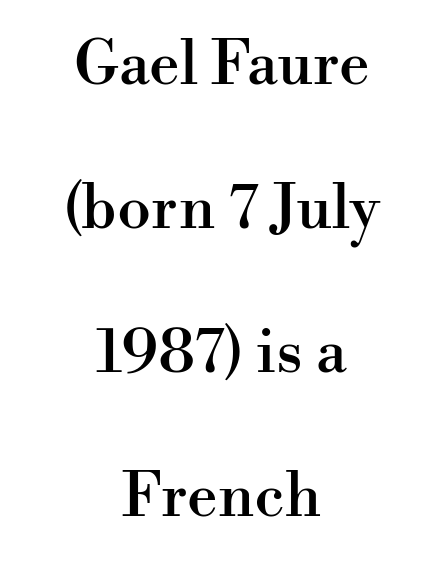
The image shows 61 px serif type, upright; set centered, loose line spacing (2.36x), normal letter spacing, not underlined; high stroke contrast and a small x-height.
